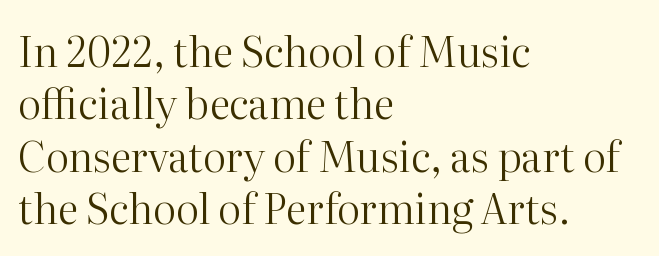
Q: Is the text bold? A: No.
Q: Is the text italic (slanted)? A: No, it is upright.
Q: Is the typeface a serif or a sans-serif typeface? A: Serif.
Q: Is the text underlined? A: No.
Q: How is the paragraph aligned? A: Left-aligned.
Q: Is the spacing between letters normal or unusually wide? A: Normal.
Q: Is the spacing between lines tight, normal or loose? A: Normal.
Q: Width (condensed, normal, or wide)? A: Normal.
Q: Stroke contrast? A: High.
Q: x-height? A: Medium.
Q: Monospaced? A: No.
